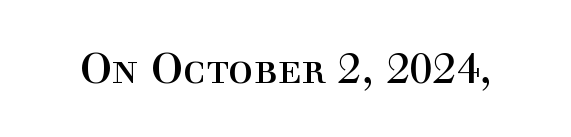
Standard letterfit; no display-style spreading of the glyphs. Plain, unruled lines of type. It's the straight-up-and-down kind of type. A serif font was chosen for this passage. Weight class: somewhere from thin through regular.
